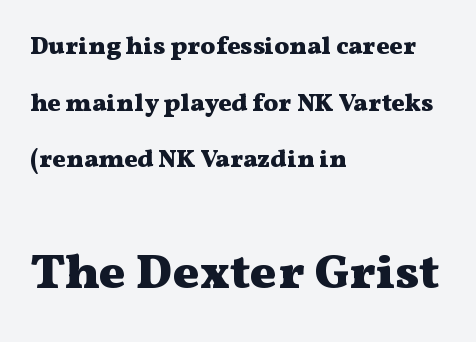
{"serif": "yes", "italic": "no", "bold": "yes", "weight": "heavy", "width": "wide", "stroke_contrast": "medium", "x_height": "medium", "monospaced": "no", "underline": "no", "align": "left", "line_spacing": "loose", "line_spacing_ratio": 2.27, "letter_spacing": "normal", "letter_spacing_em": 0.0, "larger_block": "second", "size_ratio": 2.0, "glyph_px": 50}
